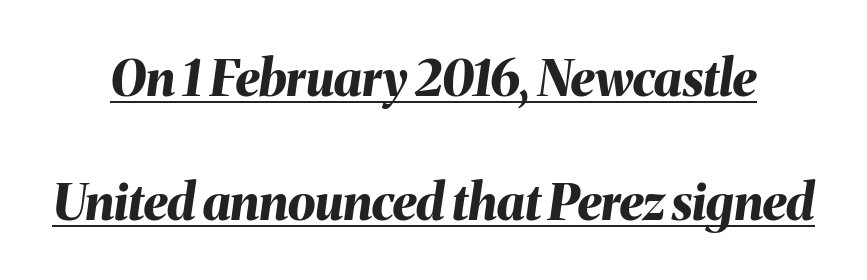
The image shows 50 px bold type, italic (leaning right); set loose line spacing (2.48x), normal letter spacing, underlined; medium stroke contrast and a medium x-height.
